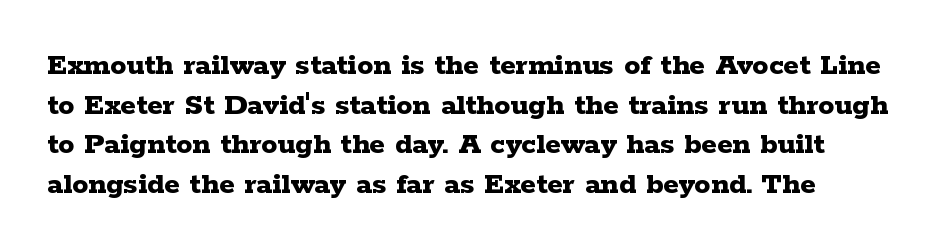
On the weight axis this lands at bold, roughly 700. Does the type have serifs? Yes, each stem ends in a small foot. Notice how the stems are strictly vertical — no italics here. Here the designer chose a conventional face with non-uniform glyph widths. No extra tracking has been applied to these lines. Honestly, there is no underline to notice here at all.
